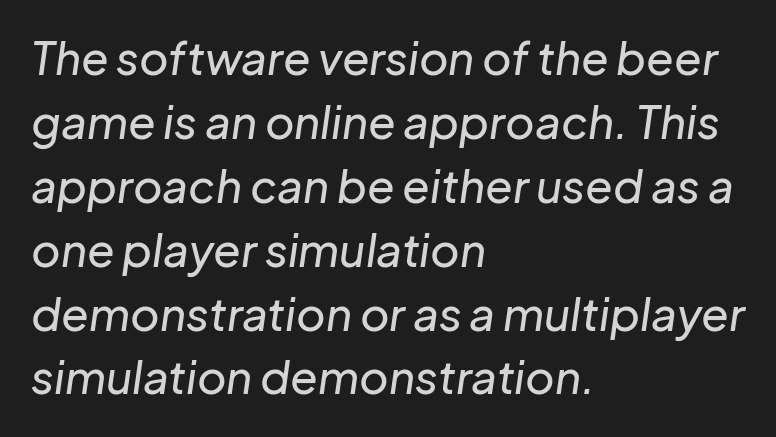
How are the letters spaced? Ordinarily, with no added tracking. The glyphs look as if they've been sheared to an angle. The rendering anchors every line to the left-hand side. The face used here is proportionally spaced, like ordinary book or web type. A bare baseline throughout the passage. How would I describe the line gaps? Plain and ordinary.
